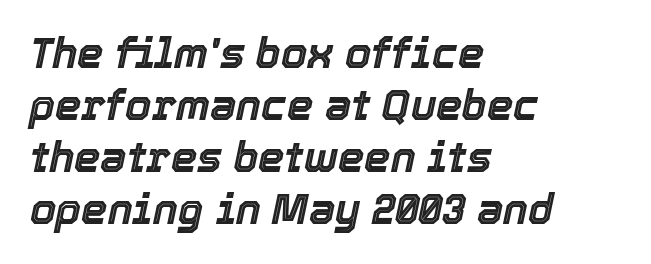
The image shows 42 px text type, italic (leaning right); set left-aligned, line spacing 1.24x, normal letter spacing, not underlined; a medium x-height.
